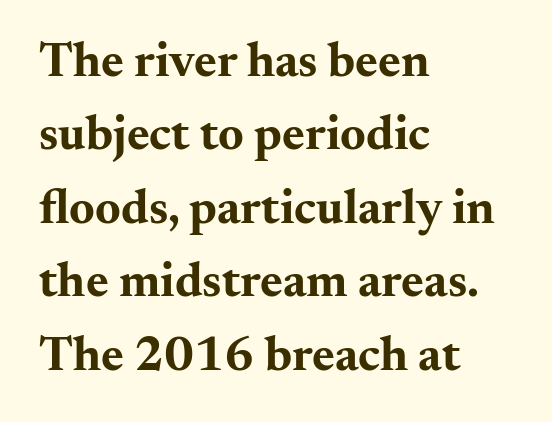
This is heavy type, rendered in bold. Horizontal alignment here is leftward, the default for most running prose. The line-height multiplier appears to be the usual default. Upright lettering throughout.
